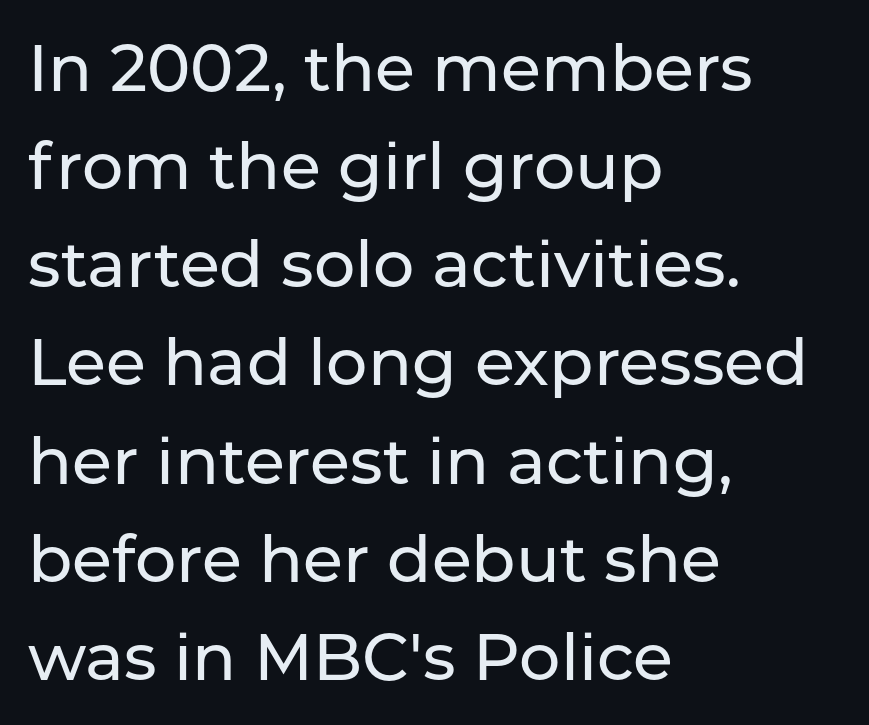
{"serif": "no", "italic": "no", "width": "normal", "stroke_contrast": "low", "x_height": "medium", "monospaced": "no", "underline": "no", "align": "left", "line_spacing": "normal", "line_spacing_ratio": 1.51, "letter_spacing": "normal", "letter_spacing_em": 0.0, "glyph_px": 65}
